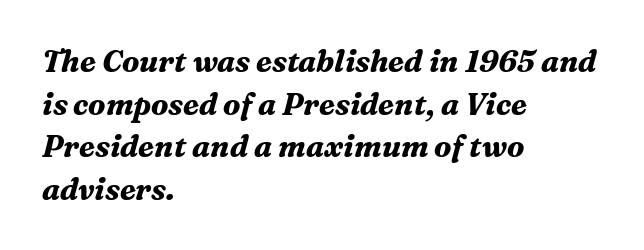
Q: Is the text bold? A: Yes.
Q: Is the text italic (slanted)? A: Yes, it leans right by about 16 degrees.
Q: Is the typeface a serif or a sans-serif typeface? A: Serif.
Q: Is the text underlined? A: No.
Q: How is the paragraph aligned? A: Left-aligned.
Q: Is the spacing between letters normal or unusually wide? A: Normal.
Q: Is the spacing between lines tight, normal or loose? A: Normal.
Q: Width (condensed, normal, or wide)? A: Normal.
Q: Stroke contrast? A: Medium.
Q: x-height? A: Medium.
Q: Monospaced? A: No.
